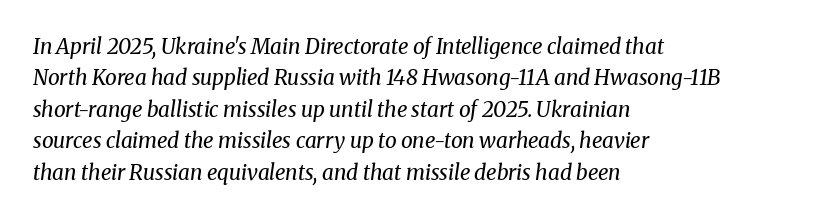
{"italic": "yes", "lean": "right", "slant_degrees": 8, "bold": "no", "underline": "no", "align": "left", "line_spacing": "normal", "line_spacing_ratio": 1.5, "letter_spacing": "normal", "letter_spacing_em": 0.0, "glyph_px": 21}
